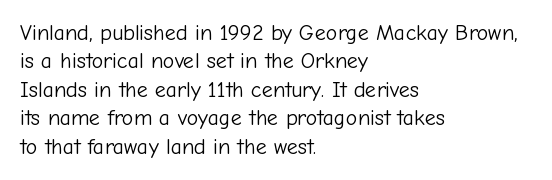
{"italic": "no", "bold": "no", "underline": "no", "align": "left", "line_spacing": "normal", "line_spacing_ratio": 1.29, "letter_spacing": "normal", "letter_spacing_em": 0.0, "glyph_px": 22}
